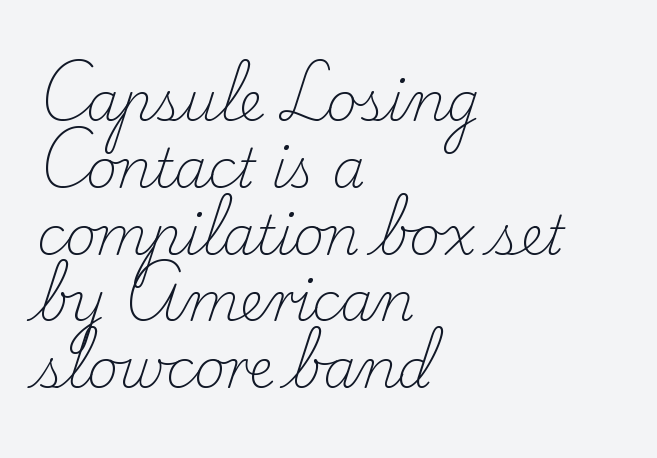
Q: Is the text bold? A: No.
Q: Is the text italic (slanted)? A: Yes.
Q: Is the typeface a serif or a sans-serif typeface? A: Serif.
Q: Is the text underlined? A: No.
Q: How is the paragraph aligned? A: Left-aligned.
Q: Is the spacing between letters normal or unusually wide? A: Normal.
Q: Is the spacing between lines tight, normal or loose? A: Normal.
Q: Width (condensed, normal, or wide)? A: Normal.
Q: Stroke contrast? A: Low.
Q: x-height? A: Small.
Q: Monospaced? A: No.
